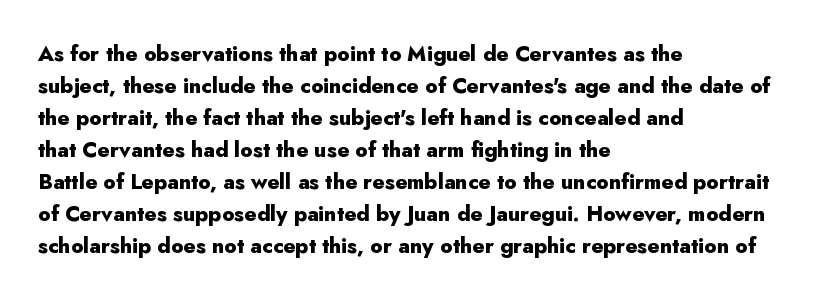
{"italic": "no", "bold": "yes", "underline": "no", "align": "left", "line_spacing": "normal", "line_spacing_ratio": 1.52, "letter_spacing": "normal", "letter_spacing_em": 0.0, "glyph_px": 21}
